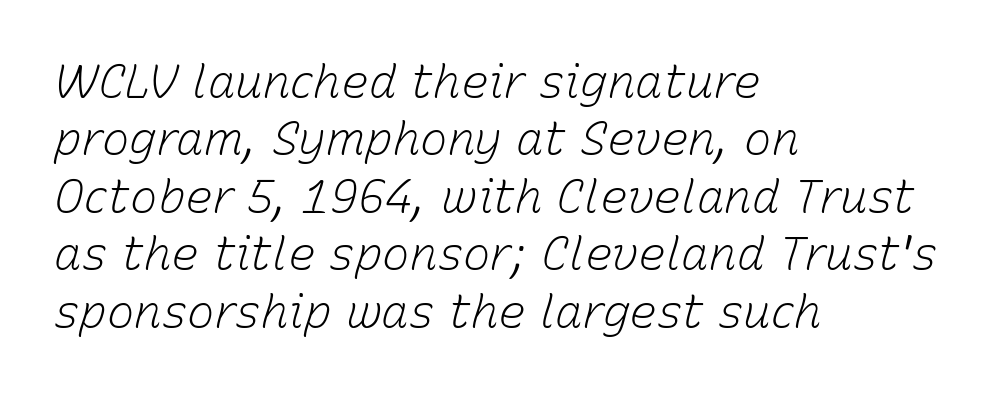
{"italic": "yes", "lean": "right", "slant_degrees": 15, "bold": "no", "weight": "light", "width": "normal", "stroke_contrast": "low", "x_height": "medium", "monospaced": "no", "underline": "no", "align": "left", "line_spacing": "normal", "line_spacing_ratio": 1.25, "letter_spacing": "normal", "letter_spacing_em": 0.0, "glyph_px": 46}
